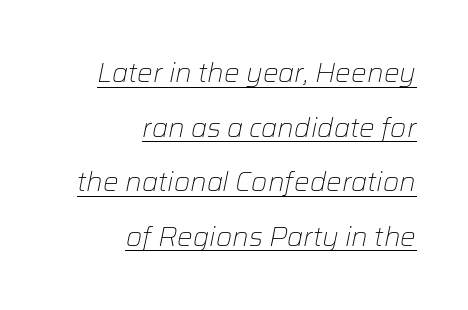
Q: Is the text bold? A: No.
Q: Is the text italic (slanted)? A: Yes, it leans right by about 12 degrees.
Q: Is the text underlined? A: Yes.
Q: How is the paragraph aligned? A: Right-aligned.
Q: Is the spacing between letters normal or unusually wide? A: Normal.
Q: Is the spacing between lines tight, normal or loose? A: Loose.
